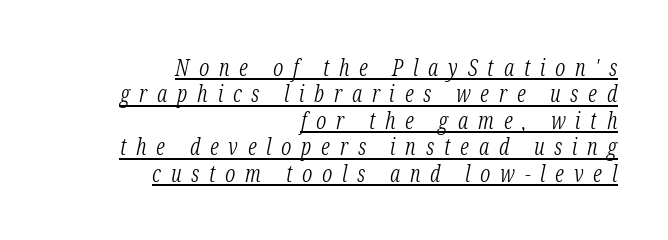
{"italic": "yes", "lean": "right", "slant_degrees": 12, "bold": "no", "underline": "yes", "align": "right", "line_spacing": "tight", "line_spacing_ratio": 1.15, "letter_spacing": "wide", "letter_spacing_em": 0.43, "glyph_px": 23}
